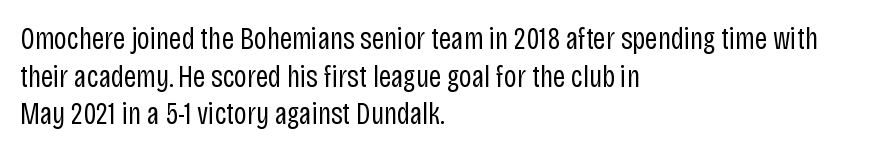
You could not count columns in this text — the font is proportionally spaced. This sample uses plain, unmodified letter spacing. Visually the block forms a straight wall on the left and a jagged coastline on the right. Unlike a traditional serif, this face leaves its strokes unadorned.
